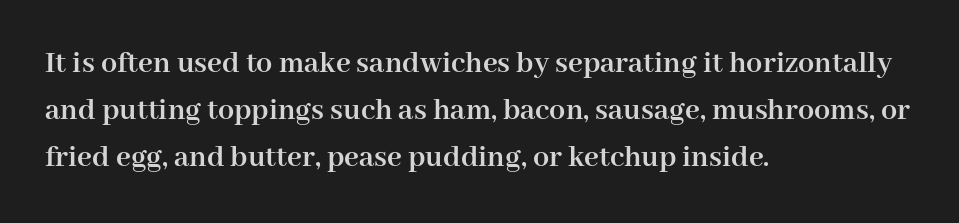
Pretty heavy lettering here — definitely bold. Spacing verdict: proportional, widths tailored to each character. Quick note: interline space is typical. Each letter's strokes conclude with small projecting serifs. Rendered with straight, roman letterforms. The foot of each line stays bare and open.
